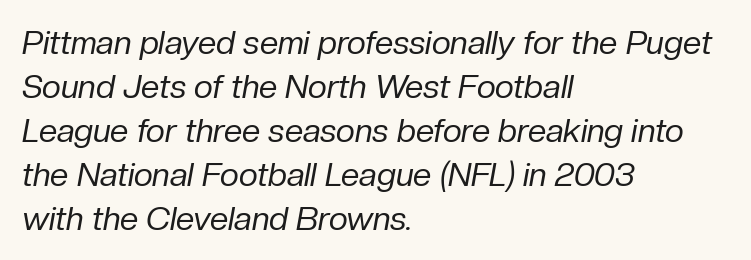
The image shows 33 px regular-weight type, italic (leaning right); set left-aligned, normal line spacing (1.33x), normal letter spacing, not underlined; low stroke contrast and a medium x-height.
